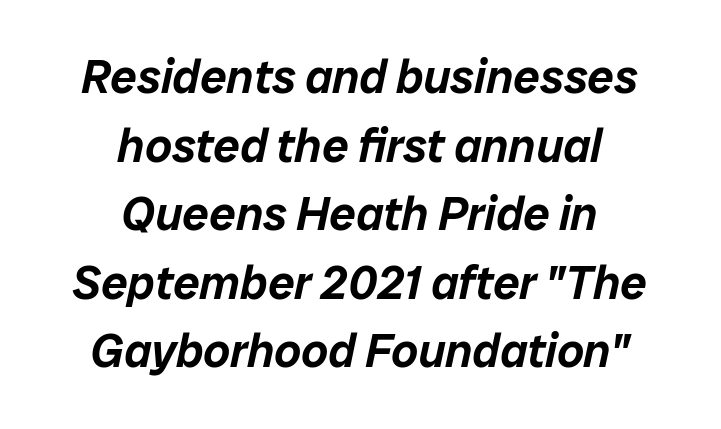
Q: Is the text italic (slanted)? A: Yes, it leans right by about 12 degrees.
Q: Is the text underlined? A: No.
Q: How is the paragraph aligned? A: Centered.
Q: Is the spacing between letters normal or unusually wide? A: Normal.
Q: Is the spacing between lines tight, normal or loose? A: Normal.
Q: Width (condensed, normal, or wide)? A: Normal.
Q: Stroke contrast? A: Low.
Q: x-height? A: Medium.
Q: Monospaced? A: No.
